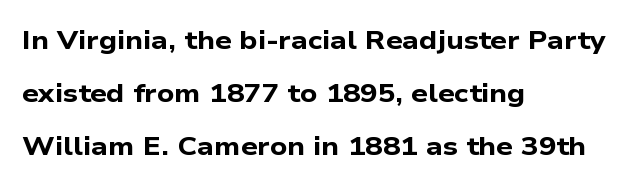
Q: Is the text bold? A: Yes.
Q: Is the text underlined? A: No.
Q: How is the paragraph aligned? A: Left-aligned.
Q: Is the spacing between letters normal or unusually wide? A: Normal.
Q: Is the spacing between lines tight, normal or loose? A: Loose.
